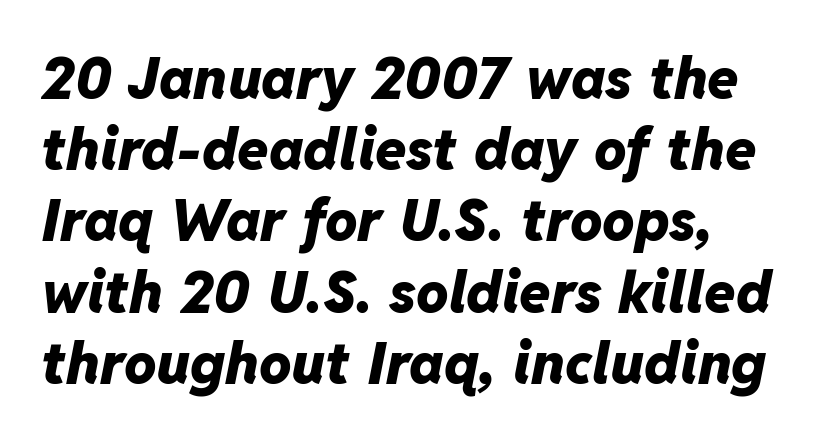
{"italic": "yes", "lean": "right", "slant_degrees": 11, "bold": "yes", "weight": "heavy", "width": "normal", "stroke_contrast": "low", "x_height": "medium", "monospaced": "no", "underline": "no", "line_spacing": "normal", "line_spacing_ratio": 1.25, "letter_spacing": "normal", "letter_spacing_em": 0.0, "glyph_px": 57}
